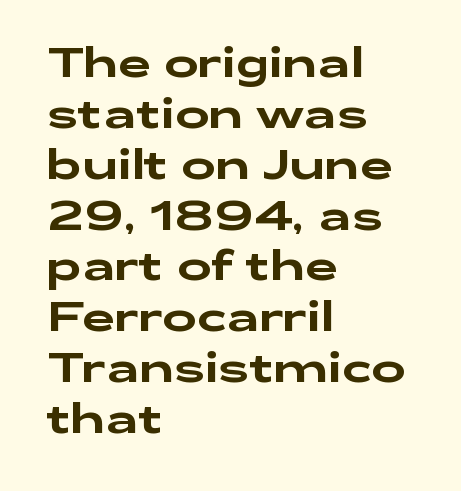
The rendering anchors every line to the left-hand side. Each row of text sits above clean, open space. Designer's note — italics off, roman on. Here the designer chose a conventional face with non-uniform glyph widths. These lines keep a tight, regular rhythm from letter to letter.
